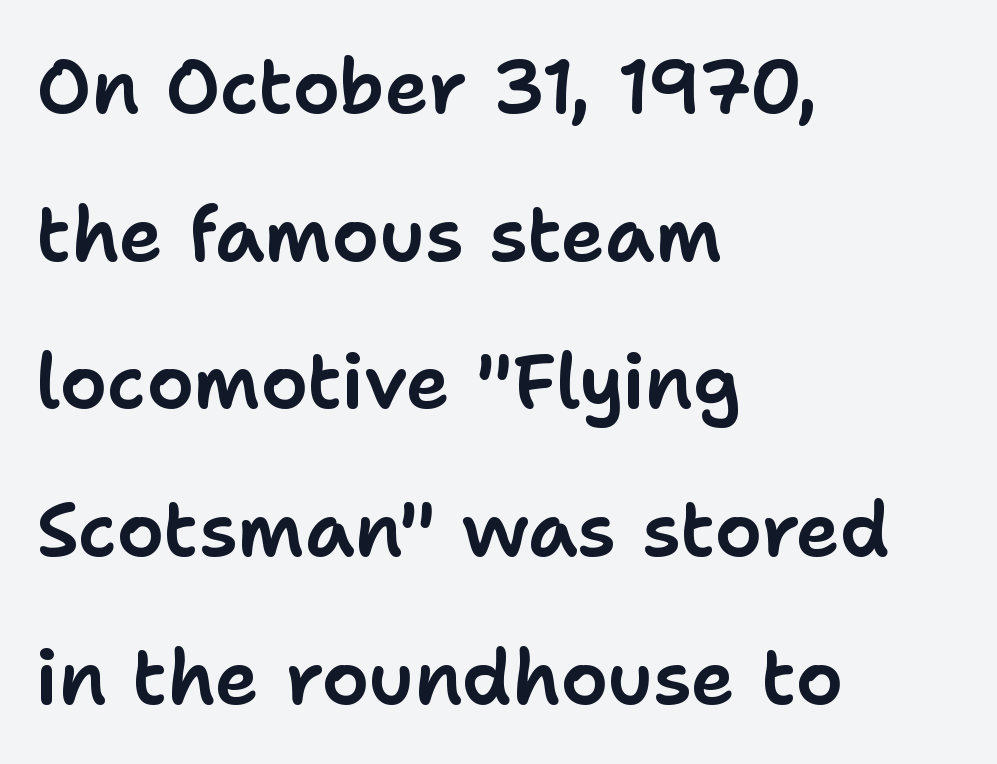
Ascenders rise straight up at ninety degrees. The letters advance in unequal steps, a hallmark of proportional type. The space directly below the letters is spotless. Quick note: interline space is abundant.
